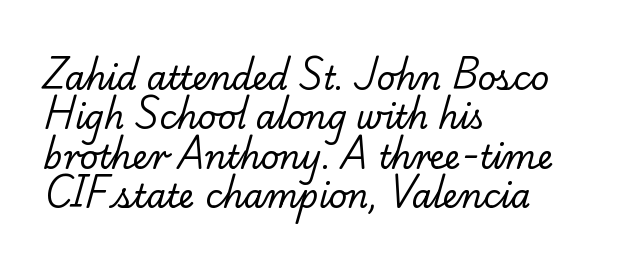
The image shows 32 px regular-weight type; set left-aligned, line spacing 1.23x, normal letter spacing, not underlined; low stroke contrast and a small x-height.
